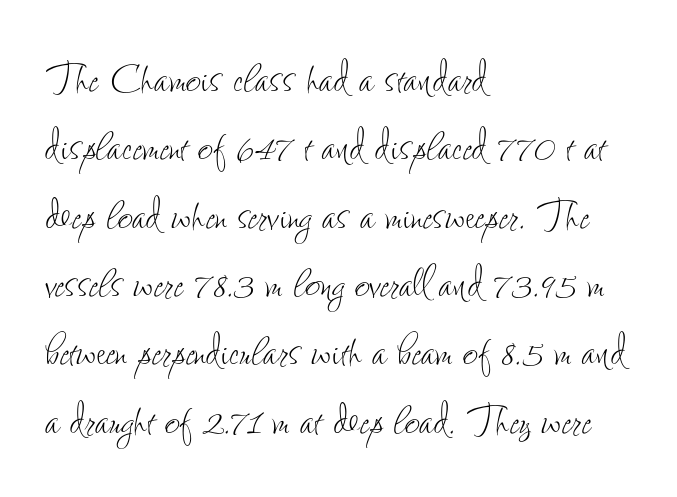
{"bold": "no", "weight": "thin", "width": "condensed", "stroke_contrast": "low", "x_height": "small", "monospaced": "no", "underline": "no", "align": "left", "line_spacing": "normal", "line_spacing_ratio": 1.29, "letter_spacing": "normal", "letter_spacing_em": 0.0, "glyph_px": 53}
